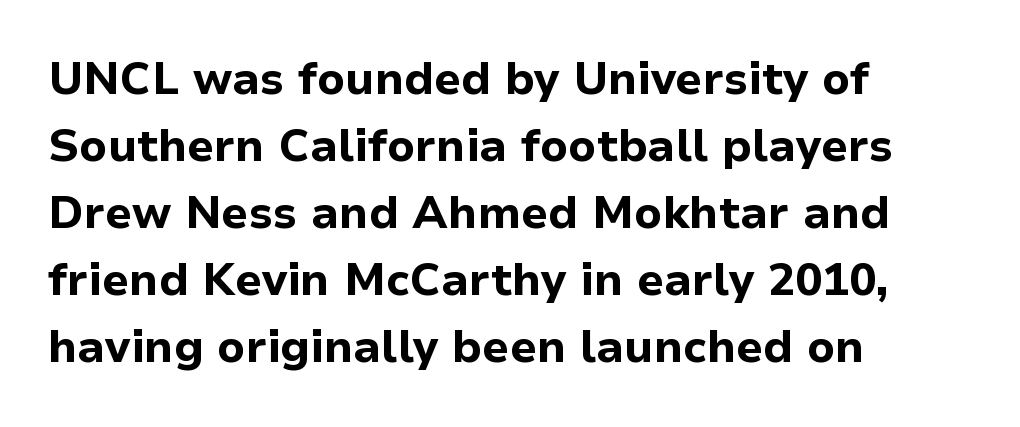
{"serif": "no", "italic": "no", "bold": "yes", "weight": "bold", "width": "normal", "stroke_contrast": "low", "x_height": "medium", "monospaced": "no", "underline": "no", "align": "left", "line_spacing": "normal", "line_spacing_ratio": 1.49, "letter_spacing": "normal", "letter_spacing_em": 0.0, "glyph_px": 45}
